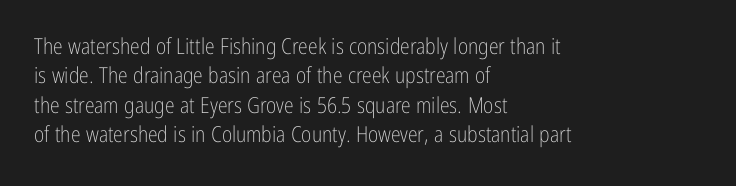
Q: Is the text bold? A: No.
Q: Is the text italic (slanted)? A: No, it is upright.
Q: Is the text underlined? A: No.
Q: How is the paragraph aligned? A: Left-aligned.
Q: Is the spacing between letters normal or unusually wide? A: Normal.
Q: Is the spacing between lines tight, normal or loose? A: Normal.
